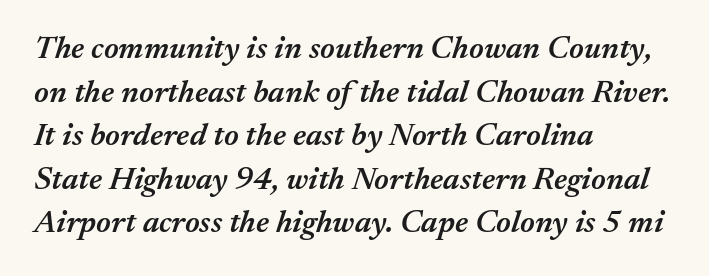
The image shows 32 px semibold type, italic (leaning right); set left-aligned, normal line spacing (1.36x), normal letter spacing, not underlined; medium stroke contrast and a medium x-height.
